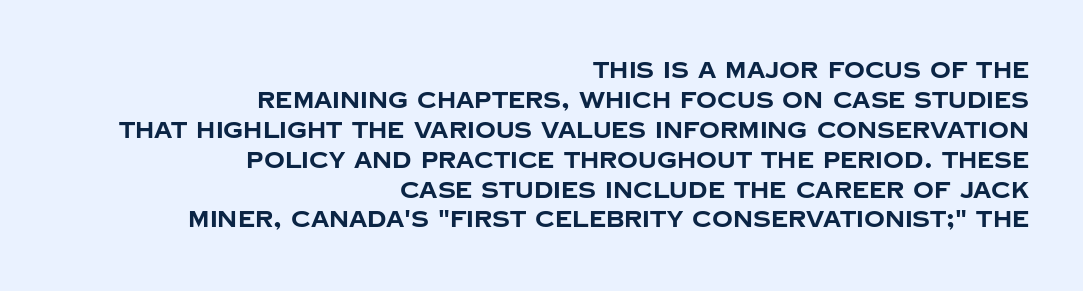
{"italic": "no", "bold": "yes", "underline": "no", "align": "right", "line_spacing": "normal", "line_spacing_ratio": 1.3, "letter_spacing": "normal", "letter_spacing_em": 0.0, "glyph_px": 23}
